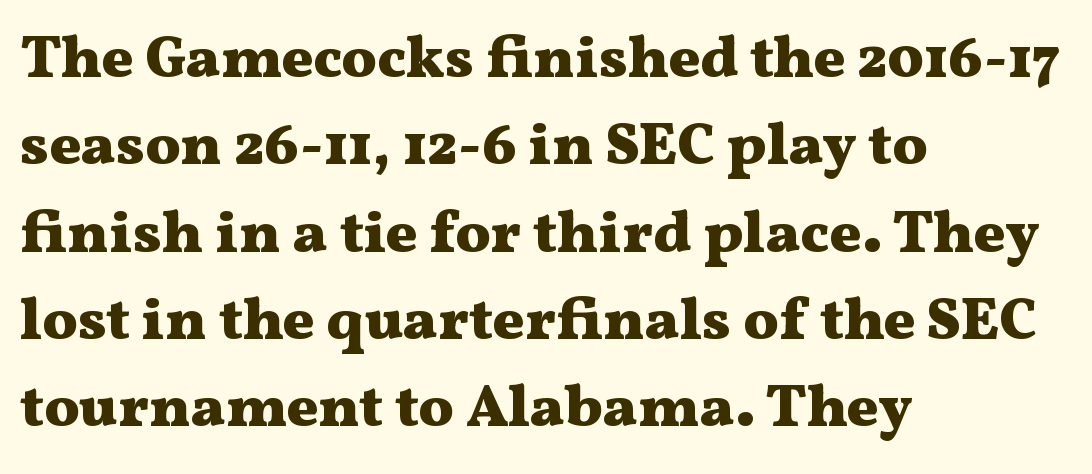
Weight: bold. Horizontal bands of white between lines are of average thickness. Tall strokes in this sample are plumb rather than angled. The face used here is rendered with its standard letterfit. Where is the straight margin? On the left.
